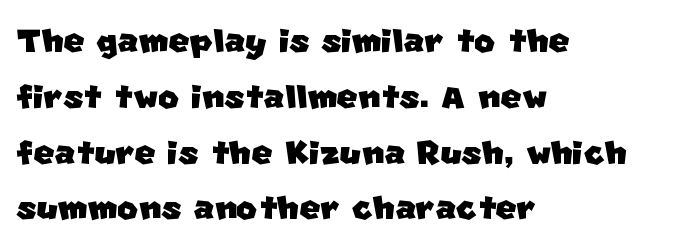
Unlike a traditional serif, this face leaves its strokes unadorned. The string is rendered with underlining switched off. The passage shown is typed in a proportional face where columns would drift. Inter-character spacing is left at the font's built-in metrics. Each line starts at the same left margin while the right side varies.
